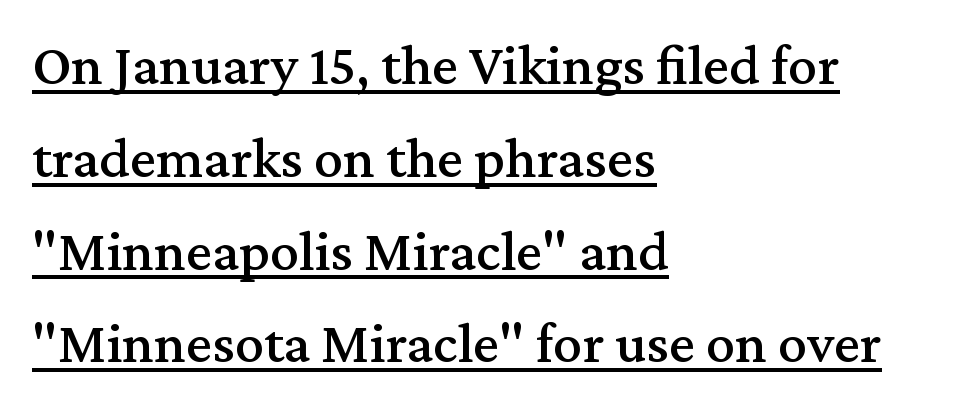
The image shows 58 px serif type, upright; set left-aligned, normal line spacing (1.6x), normal letter spacing, underlined; medium stroke contrast and a medium x-height.
